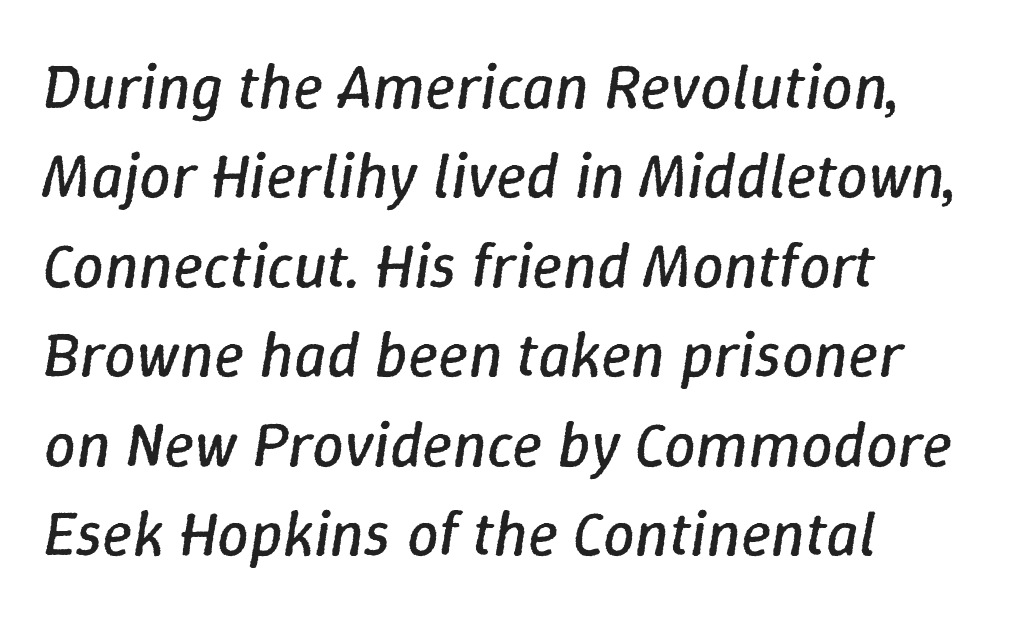
Quick note: underline off. Reading down the column, the eye jumps a familiar distance to each next line. Is the type heavy? It reads as light-to-regular instead. Nobody touched the tracking dial on this one. The passage is arranged the way most books set body copy — flush left. This sample has the flowing, uneven cadence of proportional lettering.
